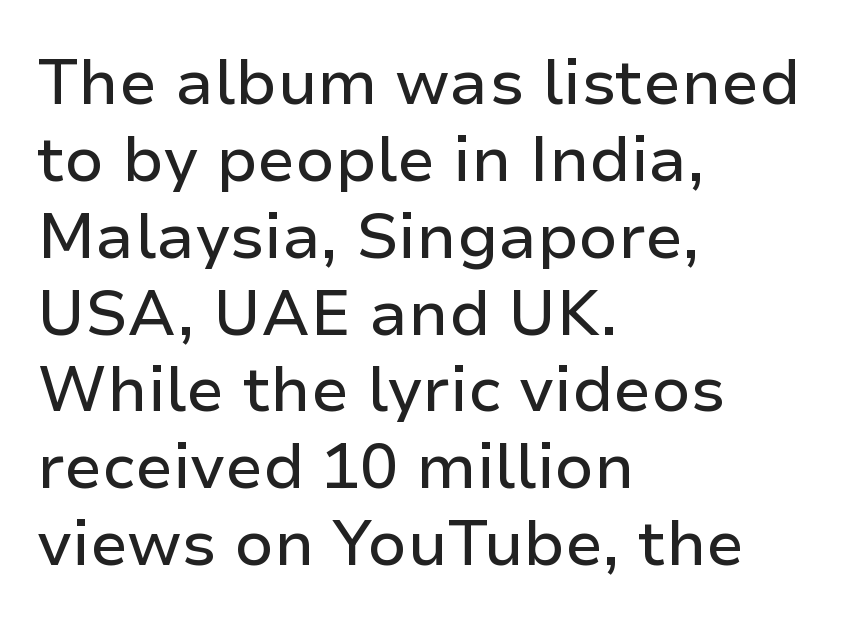
Q: Is the text italic (slanted)? A: No, it is upright.
Q: Is the typeface a serif or a sans-serif typeface? A: Sans-serif.
Q: Is the text underlined? A: No.
Q: How is the paragraph aligned? A: Left-aligned.
Q: Is the spacing between letters normal or unusually wide? A: Normal.
Q: Width (condensed, normal, or wide)? A: Normal.
Q: Stroke contrast? A: Low.
Q: x-height? A: Medium.
Q: Monospaced? A: No.
